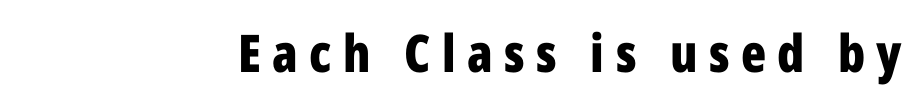
Q: Is the text bold? A: Yes.
Q: Is the text italic (slanted)? A: No, it is upright.
Q: Is the typeface a serif or a sans-serif typeface? A: Sans-serif.
Q: Is the text underlined? A: No.
Q: How is the paragraph aligned? A: Right-aligned.
Q: Is the spacing between letters normal or unusually wide? A: Unusually wide.
Q: Width (condensed, normal, or wide)? A: Condensed.
Q: Stroke contrast? A: Low.
Q: x-height? A: Medium.
Q: Monospaced? A: No.
